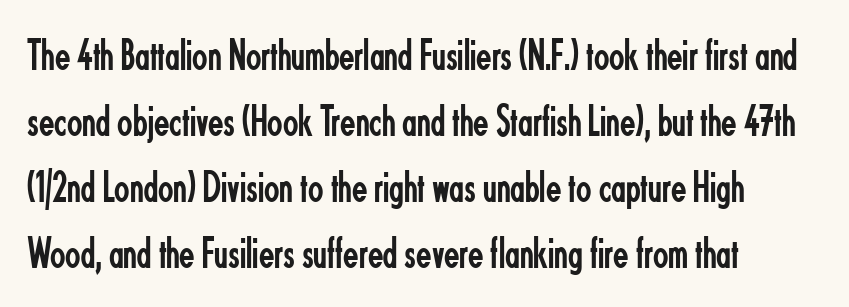
Varying glyph widths throughout — classic text-font behaviour. Underline: absent. The setting favours the left margin, as ordinary paragraphs usually do. A light-to-regular cut is what we see here. Italic: no, the glyphs are upright roman.
